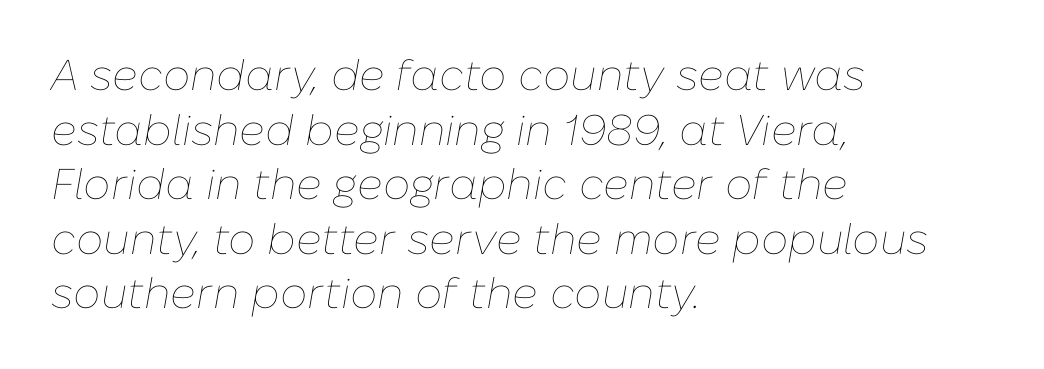
The image shows 43 px thin type, italic (leaning right); set left-aligned, normal line spacing (1.27x), normal letter spacing, not underlined; low stroke contrast and a medium x-height.
